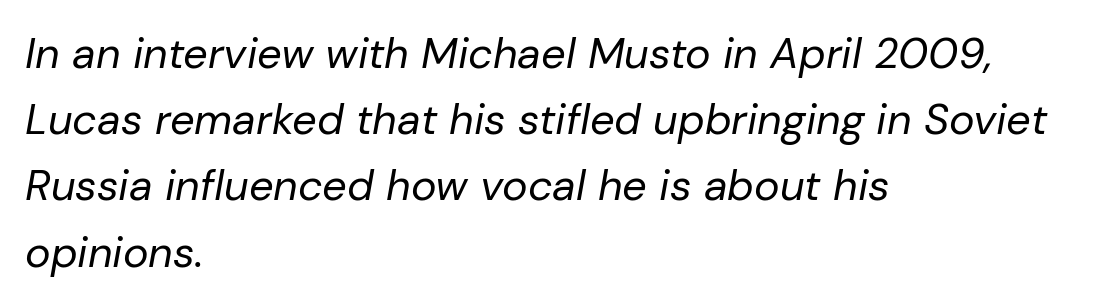
Q: Is the text bold? A: No.
Q: Is the text italic (slanted)? A: Yes, it leans right by about 10 degrees.
Q: Is the text underlined? A: No.
Q: How is the paragraph aligned? A: Left-aligned.
Q: Is the spacing between letters normal or unusually wide? A: Normal.
Q: Is the spacing between lines tight, normal or loose? A: Normal.
Q: Width (condensed, normal, or wide)? A: Normal.
Q: Stroke contrast? A: Low.
Q: x-height? A: Medium.
Q: Monospaced? A: No.
